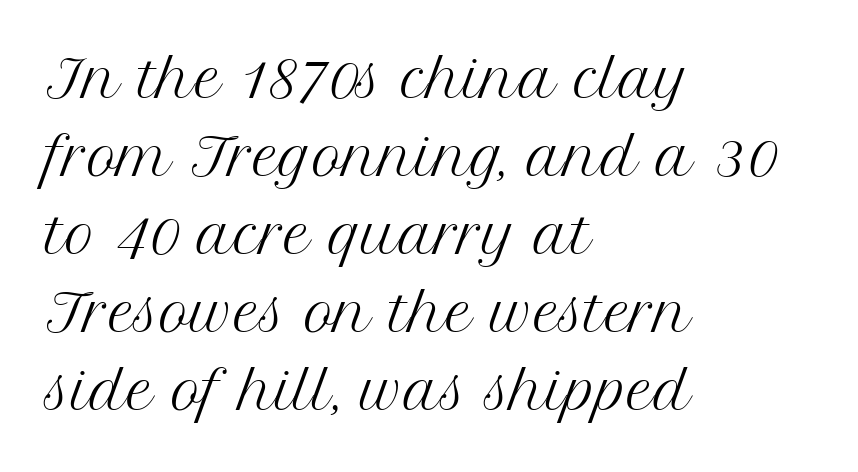
The image shows 51 px regular-weight type; set left-aligned, normal line spacing (1.53x), normal letter spacing, not underlined; medium stroke contrast and a medium x-height.
